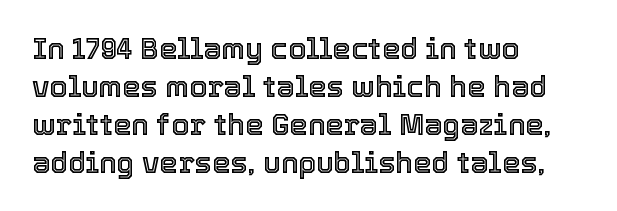
{"italic": "no", "width": "normal", "x_height": "medium", "monospaced": "no", "underline": "no", "align": "left", "line_spacing": "normal", "line_spacing_ratio": 1.31, "letter_spacing": "normal", "letter_spacing_em": 0.0, "glyph_px": 29}
